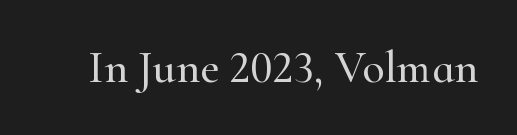
Q: Is the text italic (slanted)? A: No, it is upright.
Q: Is the typeface a serif or a sans-serif typeface? A: Serif.
Q: Is the text underlined? A: No.
Q: Is the spacing between letters normal or unusually wide? A: Normal.
Q: Width (condensed, normal, or wide)? A: Normal.
Q: Stroke contrast? A: High.
Q: x-height? A: Small.
Q: Monospaced? A: No.
